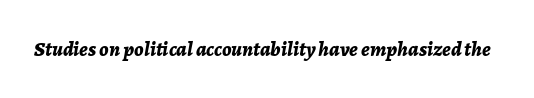
{"italic": "yes", "lean": "right", "slant_degrees": 7, "bold": "yes", "underline": "no", "letter_spacing": "normal", "letter_spacing_em": 0.0, "glyph_px": 21}
